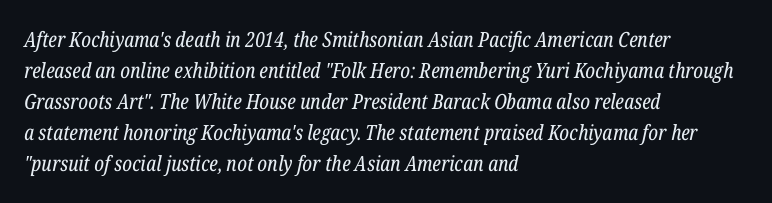
Anything drawn beneath the words? Only blank space. Leftover space on each line is placed entirely after the last word. These glyphs show unthickened strokes, regular width or finer. Quick note: interline space is typical. The horizontal fit of the characters is conventional and even. These lines were composed using italics.
